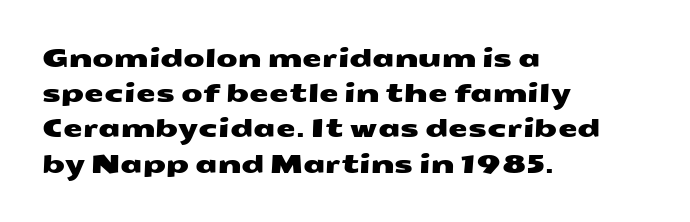
The image shows 25 px text type; set left-aligned, normal line spacing (1.41x), normal letter spacing, not underlined.
